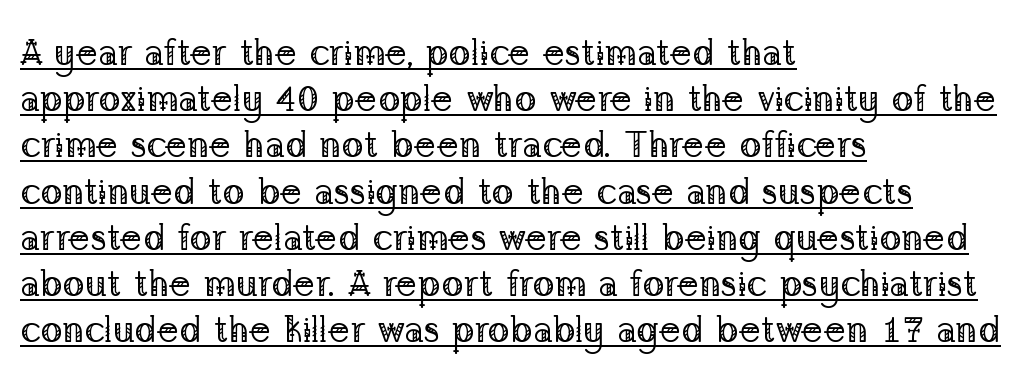
The image shows 37 px regular-weight serif type, upright; set left-aligned, normal line spacing (1.25x), normal letter spacing, underlined; low stroke contrast and a medium x-height.
